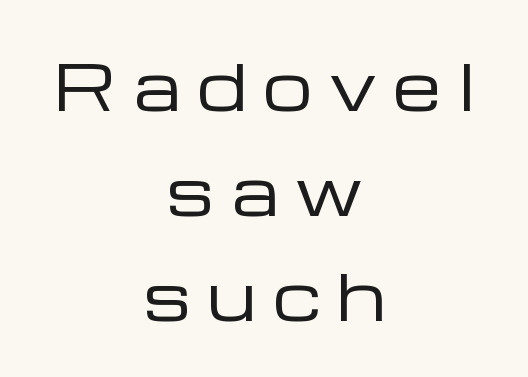
{"serif": "no", "italic": "no", "bold": "no", "weight": "regular", "width": "wide", "stroke_contrast": "low", "x_height": "medium", "monospaced": "no", "underline": "no", "align": "center", "line_spacing": "normal", "line_spacing_ratio": 1.69, "letter_spacing": "wide", "letter_spacing_em": 0.27, "glyph_px": 62}
